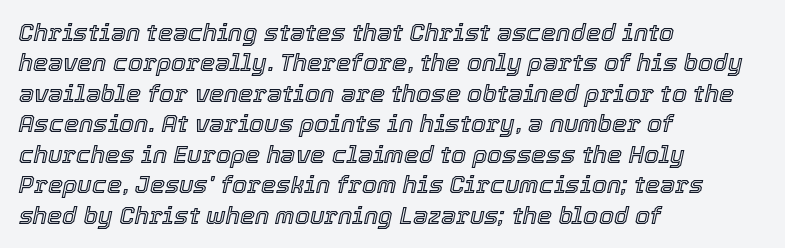
The image shows 24 px text type, italic (leaning right); set left-aligned, normal line spacing (1.27x), normal letter spacing, not underlined.
